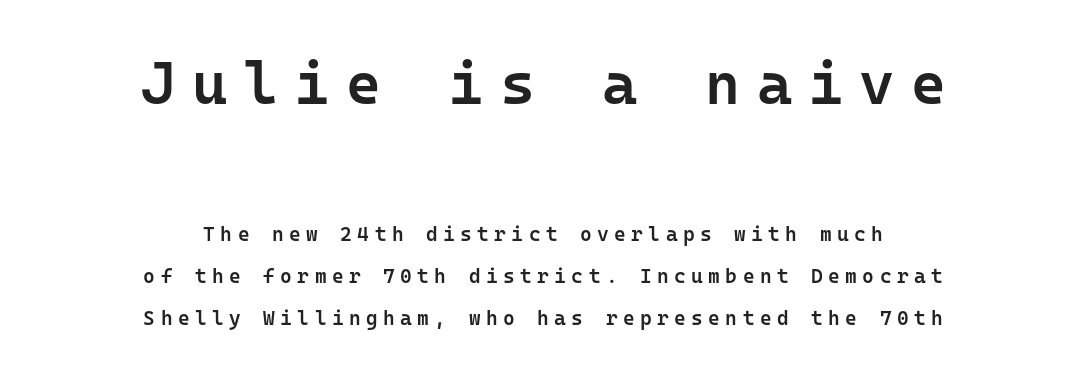
The image shows 60 px semibold sans-serif type, upright, monospaced; set centered, loose line spacing (2.1x), unusually wide letter spacing (+0.27 em), not underlined; the first (top) block is 3.0x larger; low stroke contrast and a medium x-height.
